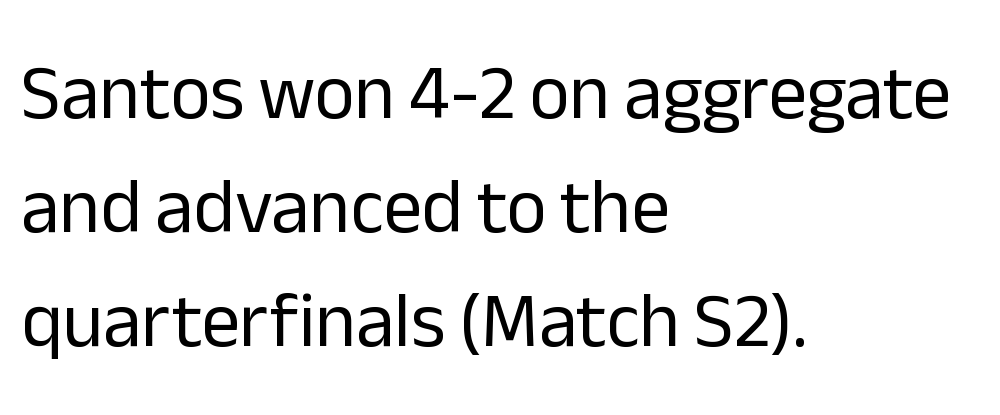
{"serif": "no", "italic": "no", "bold": "no", "weight": "regular", "width": "normal", "stroke_contrast": "low", "x_height": "medium", "monospaced": "no", "underline": "no", "align": "left", "line_spacing": "normal", "line_spacing_ratio": 1.48, "letter_spacing": "normal", "letter_spacing_em": 0.0, "glyph_px": 77}
